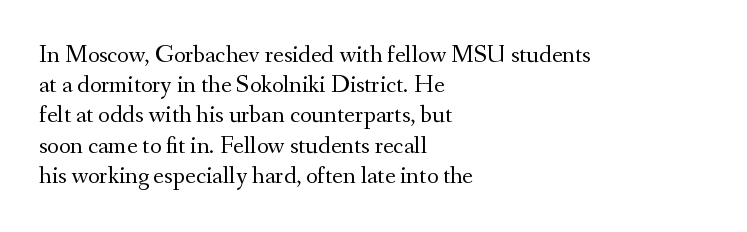
The image shows 25 px text type, upright; set left-aligned, line spacing 1.21x, normal letter spacing, not underlined.
